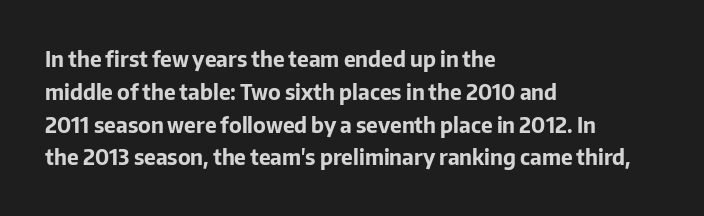
Weight check: bold — yes, fully. This rendering features lettering with no underline. This is the regular roman posture of the typeface. Is there much room between lines? A standard amount, neither cramped nor airy. No extra tracking has been applied to these lines. The rag falls on the right side of this text block.
